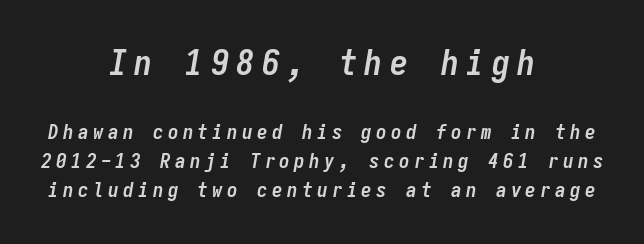
{"italic": "yes", "lean": "right", "slant_degrees": 9, "bold": "yes", "weight": "semibold", "width": "condensed", "stroke_contrast": "low", "x_height": "medium", "monospaced": "yes", "underline": "no", "align": "center", "line_spacing": "normal", "line_spacing_ratio": 1.38, "letter_spacing": "wide", "letter_spacing_em": 0.21, "larger_block": "first", "size_ratio": 1.71, "glyph_px": 36}
